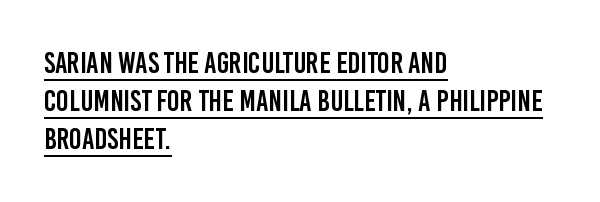
{"serif": "no", "italic": "no", "width": "condensed", "stroke_contrast": "low", "x_height": "large", "monospaced": "no", "underline": "yes", "align": "left", "line_spacing": "normal", "line_spacing_ratio": 1.27, "letter_spacing": "normal", "letter_spacing_em": 0.0, "glyph_px": 30}
